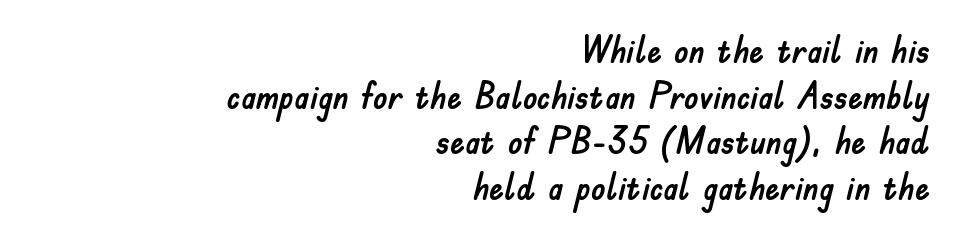
{"serif": "no", "width": "normal", "stroke_contrast": "low", "x_height": "small", "monospaced": "no", "underline": "no", "align": "right", "line_spacing_ratio": 1.23, "letter_spacing": "normal", "letter_spacing_em": 0.0, "glyph_px": 37}
